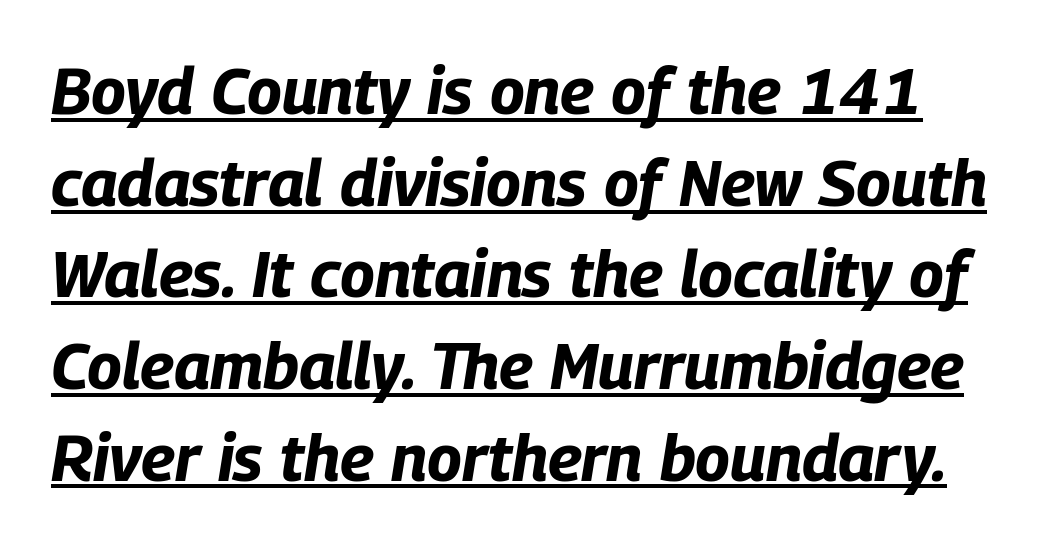
Q: Is the text bold? A: Yes.
Q: Is the text italic (slanted)? A: Yes, it leans right by about 9 degrees.
Q: Is the text underlined? A: Yes.
Q: Is the spacing between letters normal or unusually wide? A: Normal.
Q: Is the spacing between lines tight, normal or loose? A: Normal.
Q: Width (condensed, normal, or wide)? A: Condensed.
Q: Stroke contrast? A: Low.
Q: x-height? A: Large.
Q: Monospaced? A: No.
